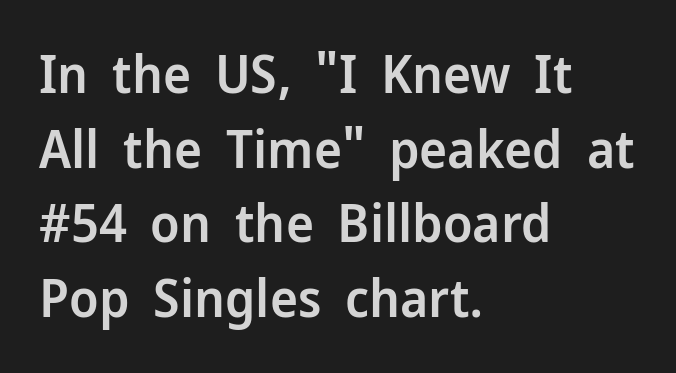
{"serif": "no", "italic": "no", "bold": "semi", "weight": "semibold", "width": "normal", "stroke_contrast": "low", "x_height": "medium", "monospaced": "no", "underline": "no", "align": "left", "line_spacing": "normal", "line_spacing_ratio": 1.41, "letter_spacing": "normal", "letter_spacing_em": 0.0, "glyph_px": 53}
